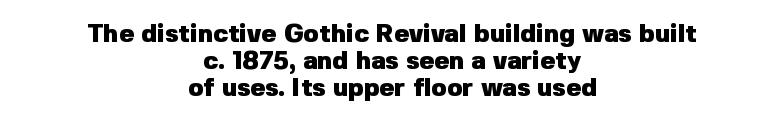
How would I describe the line gaps? Narrow and economical. The line texture is even and compact thanks to regular tracking. The rendering positions every line midway between the sides. Nobody drew a line under any word here.
